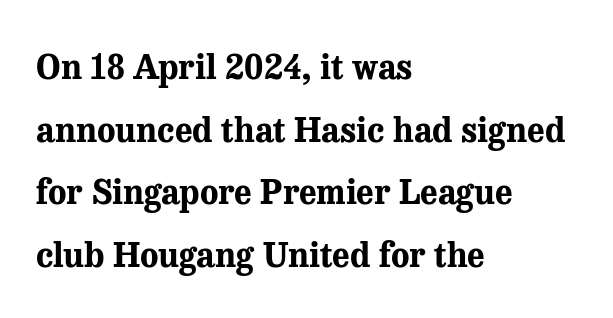
{"serif": "yes", "italic": "no", "bold": "yes", "weight": "bold", "width": "normal", "stroke_contrast": "medium", "x_height": "medium", "monospaced": "no", "underline": "no", "align": "left", "line_spacing_ratio": 1.84, "letter_spacing": "normal", "letter_spacing_em": 0.0, "glyph_px": 34}
